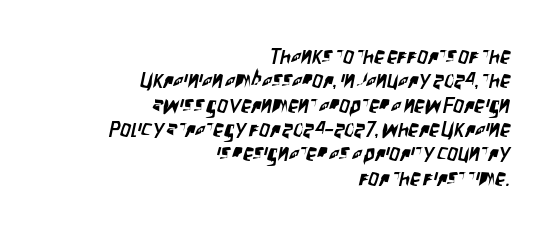
Q: Is the text underlined? A: No.
Q: How is the paragraph aligned? A: Right-aligned.
Q: Is the spacing between letters normal or unusually wide? A: Normal.
